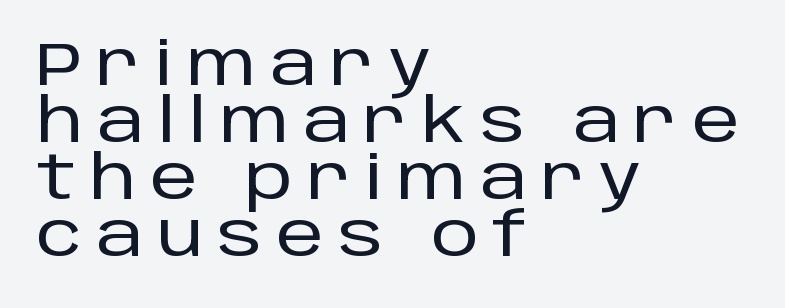
The image shows 60 px sans-serif type, upright; set left-aligned, tight line spacing (0.95x), unusually wide letter spacing (+0.23 em), not underlined; low stroke contrast and a large x-height.
